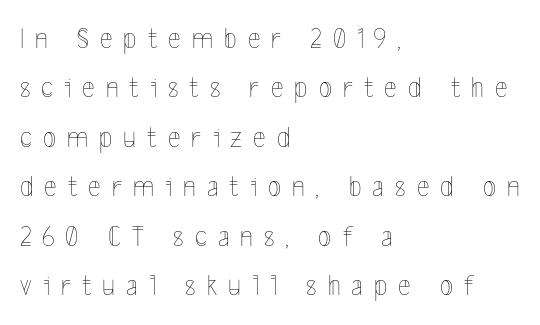
{"italic": "no", "bold": "no", "weight": "thin", "width": "condensed", "x_height": "medium", "monospaced": "no", "underline": "no", "align": "left", "line_spacing": "normal", "line_spacing_ratio": 1.65, "letter_spacing": "wide", "letter_spacing_em": 0.37, "glyph_px": 30}
